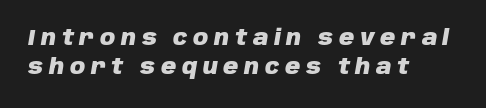
Q: Is the text bold? A: Yes.
Q: Is the text italic (slanted)? A: Yes, it leans right by about 10 degrees.
Q: Is the text underlined? A: No.
Q: How is the paragraph aligned? A: Left-aligned.
Q: Is the spacing between letters normal or unusually wide? A: Unusually wide.
Q: Is the spacing between lines tight, normal or loose? A: Normal.
